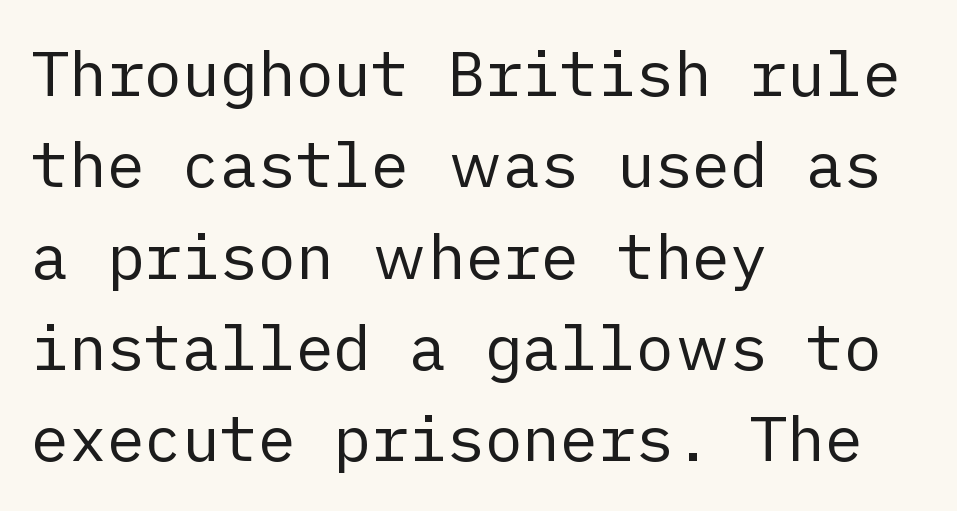
Q: Is the text bold? A: No.
Q: Is the text italic (slanted)? A: No, it is upright.
Q: Is the typeface a serif or a sans-serif typeface? A: Sans-serif.
Q: Is the text underlined? A: No.
Q: How is the paragraph aligned? A: Left-aligned.
Q: Is the spacing between letters normal or unusually wide? A: Normal.
Q: Is the spacing between lines tight, normal or loose? A: Normal.
Q: Width (condensed, normal, or wide)? A: Normal.
Q: Stroke contrast? A: Low.
Q: x-height? A: Medium.
